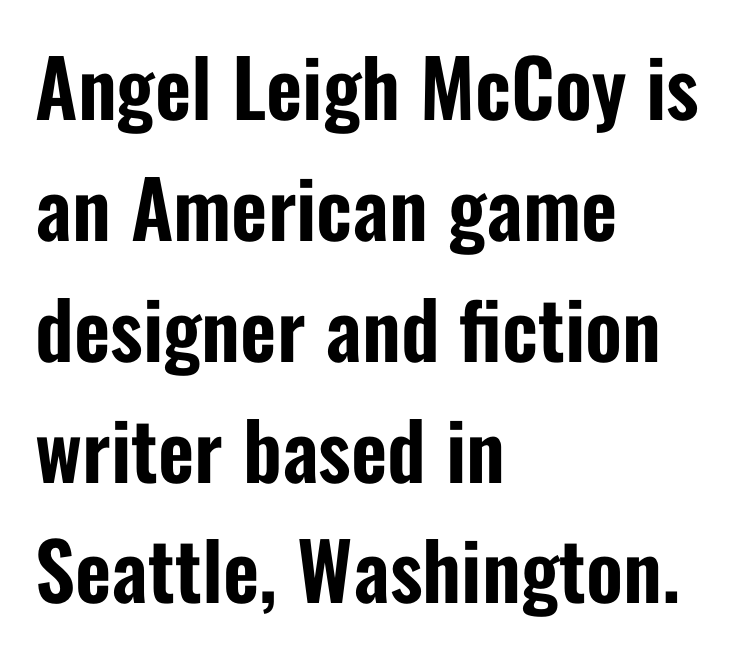
Do the characters align in a grid? No, the font is proportional. Unlike a traditional serif, this face leaves its strokes unadorned. A typesetter would call this leading conventional body-copy spacing. What stands out about the letter spacing? Nothing — it is the standard amount. No word sits above an underline. In CSS terms this would be text-align: left.
